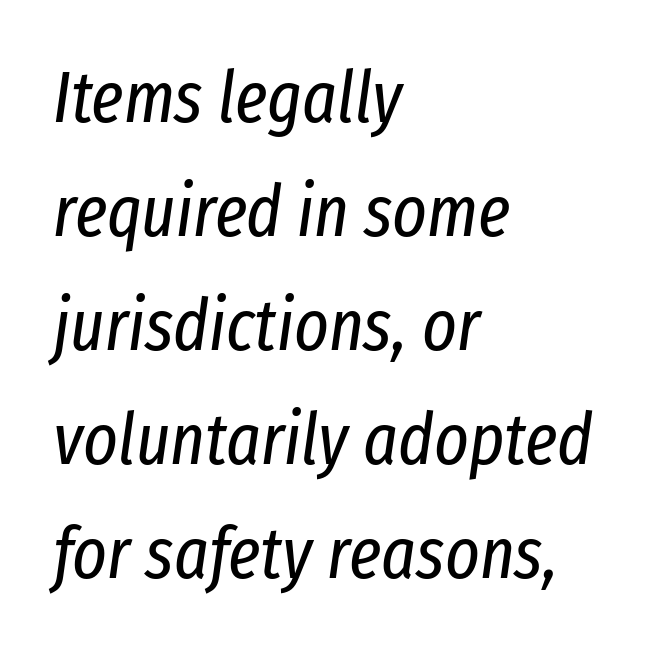
Underlining? Definitely not there. The line texture is even and compact thanks to regular tracking. This sample uses an oblique cut, with every glyph tilted off the vertical. Compared with typical paragraphs, the rows here are spaced about the same.
